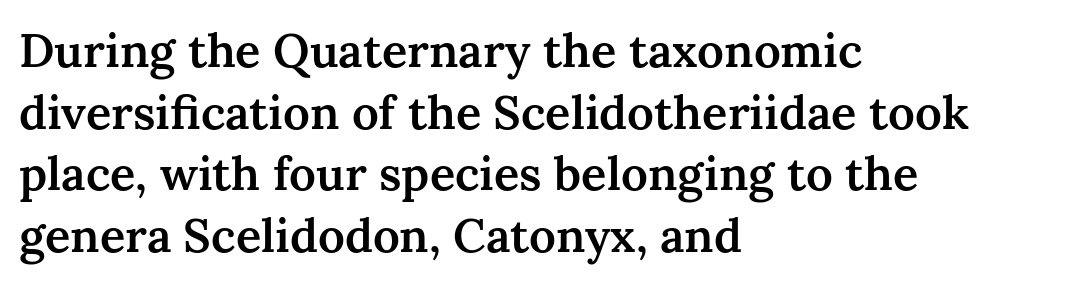
Underline: absent. A typesetter would call this leading conventional body-copy spacing. Do the letters lean? They stand straight. Do the characters align in a grid? No, the font is proportional.
